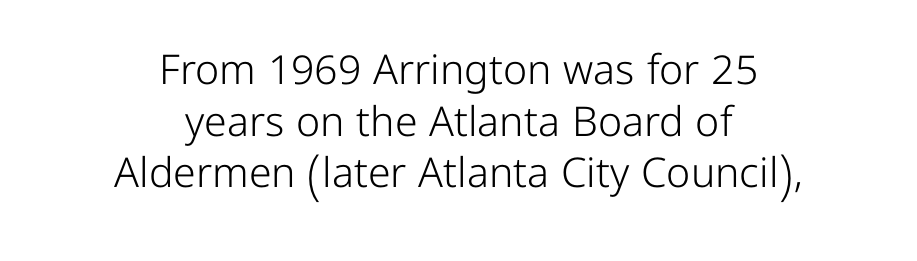
{"serif": "no", "italic": "no", "bold": "no", "weight": "light", "width": "normal", "stroke_contrast": "low", "x_height": "medium", "monospaced": "no", "underline": "no", "align": "center", "line_spacing": "normal", "line_spacing_ratio": 1.26, "letter_spacing": "normal", "letter_spacing_em": 0.0, "glyph_px": 41}
